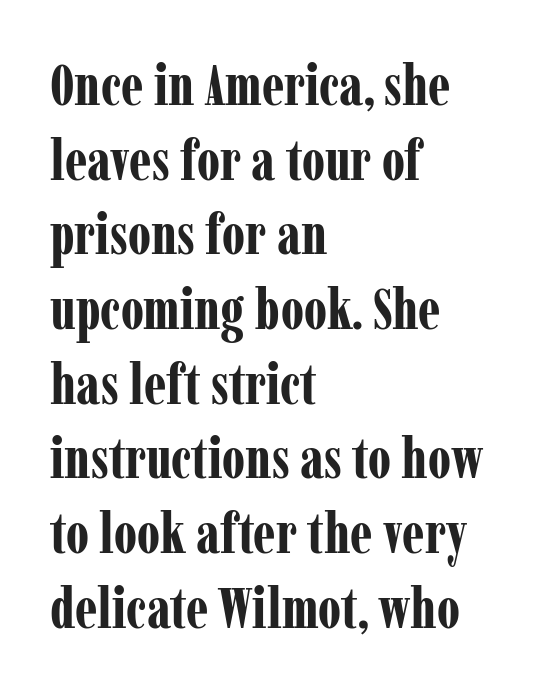
{"serif": "yes", "italic": "no", "bold": "yes", "weight": "bold", "width": "condensed", "stroke_contrast": "low", "x_height": "medium", "monospaced": "no", "underline": "no", "align": "left", "line_spacing": "normal", "line_spacing_ratio": 1.31, "letter_spacing": "normal", "letter_spacing_em": 0.0, "glyph_px": 57}
